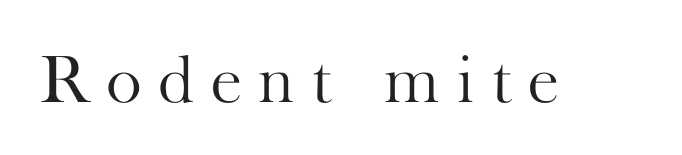
Q: Is the text bold? A: No.
Q: Is the text italic (slanted)? A: No, it is upright.
Q: Is the typeface a serif or a sans-serif typeface? A: Serif.
Q: Is the text underlined? A: No.
Q: Is the spacing between letters normal or unusually wide? A: Unusually wide.
Q: Width (condensed, normal, or wide)? A: Normal.
Q: Stroke contrast? A: High.
Q: x-height? A: Small.
Q: Monospaced? A: No.
